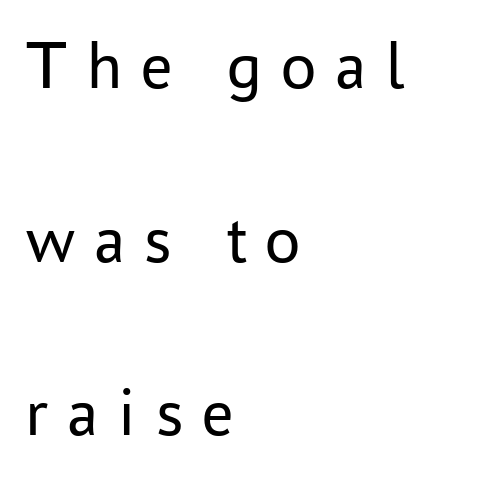
The image shows 70 px regular-weight sans-serif type, upright; set left-aligned, loose line spacing (2.48x), unusually wide letter spacing (+0.27 em), not underlined; low stroke contrast and a medium x-height.
